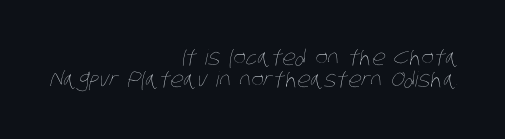
The space beneath each line is pristine and unruled. What stands out about the letter spacing? Nothing — it is the standard amount. These lines stack with their right ends in a neat column. The passage shown stacks its lines with hardly any gap. Stems and bowls with no extra thickness — not bold.
